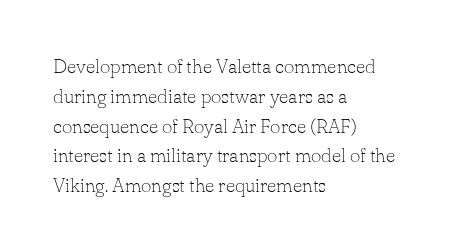
The image shows 20 px text type, upright; set left-aligned, normal line spacing (1.49x), normal letter spacing, not underlined.
